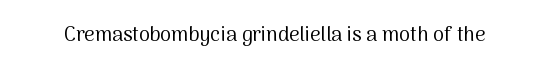
Q: Is the text bold? A: No.
Q: Is the text italic (slanted)? A: No, it is upright.
Q: Is the text underlined? A: No.
Q: Is the spacing between letters normal or unusually wide? A: Normal.
